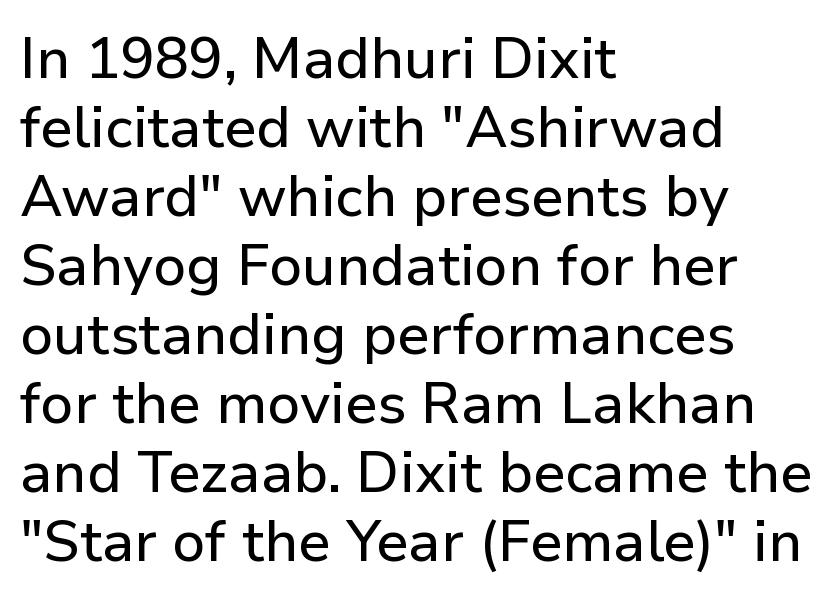
The image shows 57 px sans-serif type, upright; set left-aligned, line spacing 1.21x, normal letter spacing, not underlined; low stroke contrast and a medium x-height.
